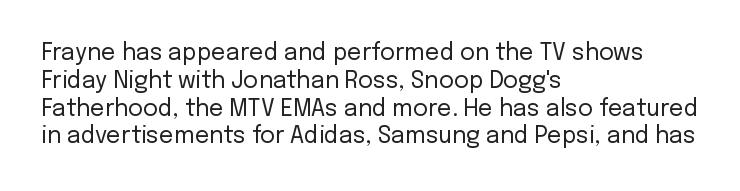
The image shows 23 px text type, upright; set left-aligned, line spacing 1.21x, normal letter spacing, not underlined.
